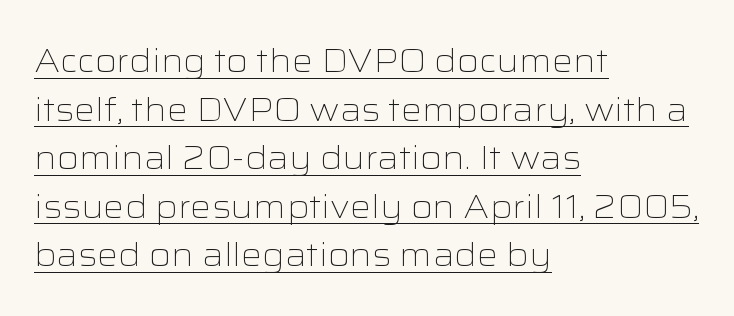
{"serif": "no", "italic": "no", "bold": "no", "weight": "light", "width": "wide", "stroke_contrast": "low", "x_height": "medium", "monospaced": "no", "underline": "yes", "align": "left", "line_spacing": "normal", "line_spacing_ratio": 1.47, "letter_spacing": "normal", "letter_spacing_em": 0.0, "glyph_px": 33}
